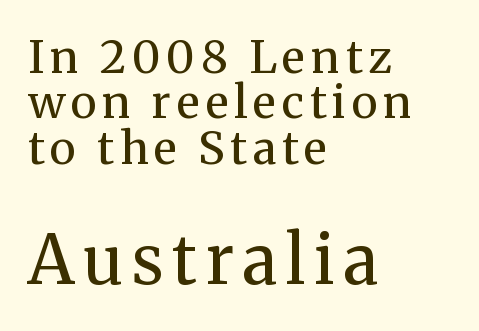
The image shows 67 px regular-weight serif type, upright; set left-aligned, tight line spacing (1.01x), not underlined; the second (bottom) block is 1.49x larger; medium stroke contrast and a medium x-height.
